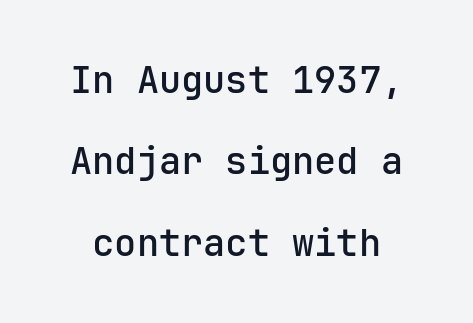
The image shows 37 px sans-serif type, upright, monospaced; set loose line spacing (2.2x), normal letter spacing, not underlined; low stroke contrast and a medium x-height.
